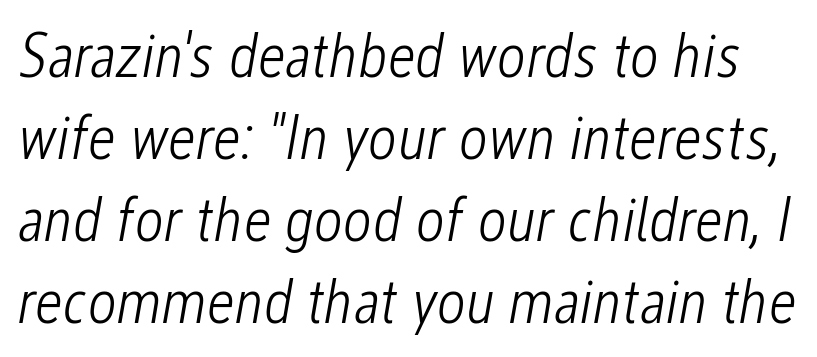
The words here are not underlined. The letters advance in unequal steps, a hallmark of proportional type. Unbolded letterforms with no extra heft. Notice how the stems are inclined rather than vertical — that's the hallmark of italics. Tracking value appears to be zero — textbook default spacing.
